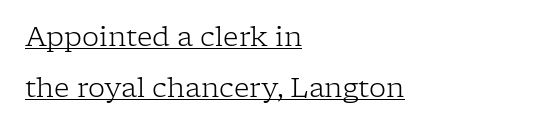
The image shows 27 px text type, upright; set left-aligned, line spacing 1.88x, normal letter spacing, underlined.
